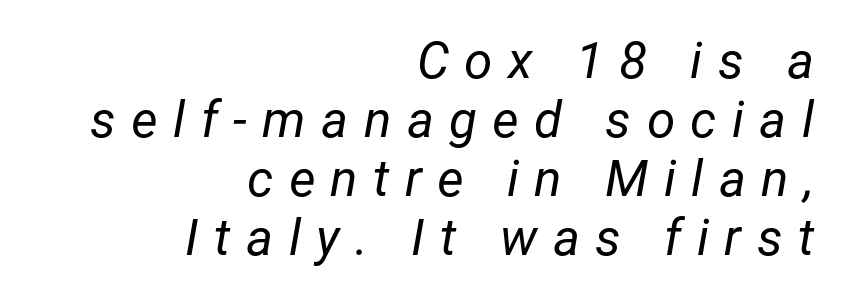
Compared with a typical body face, this is equally light or lighter still. The face used here is proportionally spaced, like ordinary book or web type. Does the lettering tilt? It does — this is italic. These lines stack with their right ends in a neat column. The area under the type is left untouched.
